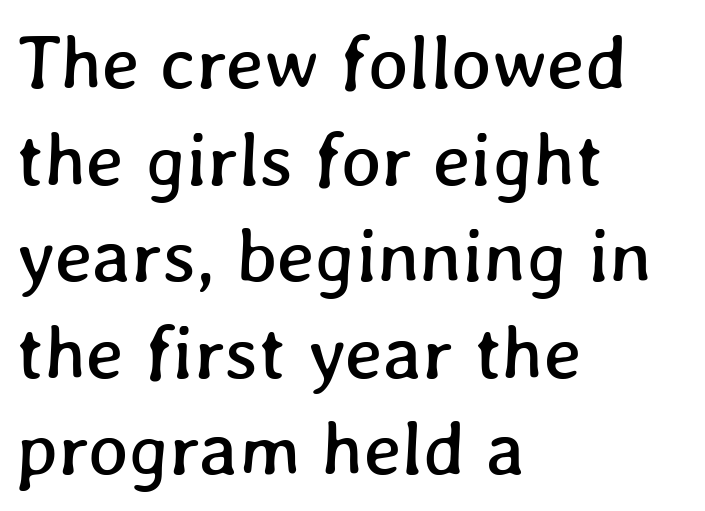
Q: Is the text underlined? A: No.
Q: How is the paragraph aligned? A: Left-aligned.
Q: Is the spacing between letters normal or unusually wide? A: Normal.
Q: Is the spacing between lines tight, normal or loose? A: Normal.
Q: Width (condensed, normal, or wide)? A: Normal.
Q: Stroke contrast? A: Low.
Q: x-height? A: Medium.
Q: Monospaced? A: No.
